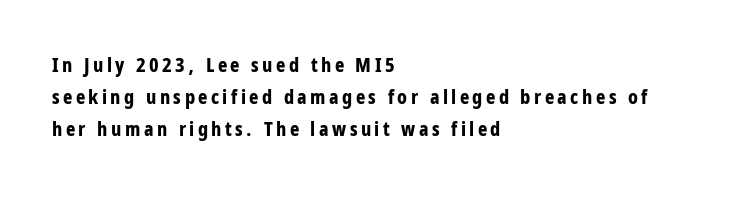
Line beginnings align vertically; line endings do not. Has an underline been added? It has not. Stroke thickness is high; the sample reads as a true bold. The space between consecutive lines is moderate.
